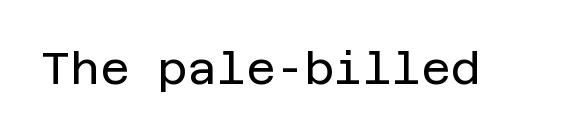
Q: Is the text bold? A: No.
Q: Is the text italic (slanted)? A: No, it is upright.
Q: Is the typeface a serif or a sans-serif typeface? A: Sans-serif.
Q: Is the text underlined? A: No.
Q: Is the spacing between letters normal or unusually wide? A: Normal.
Q: Width (condensed, normal, or wide)? A: Normal.
Q: Stroke contrast? A: Low.
Q: x-height? A: Large.
